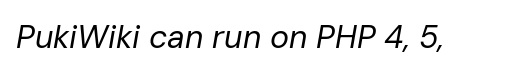
Q: Is the text bold? A: No.
Q: Is the text italic (slanted)? A: Yes, it leans right by about 10 degrees.
Q: Is the text underlined? A: No.
Q: Is the spacing between letters normal or unusually wide? A: Normal.
Q: Width (condensed, normal, or wide)? A: Normal.
Q: Stroke contrast? A: Low.
Q: x-height? A: Medium.
Q: Monospaced? A: No.
